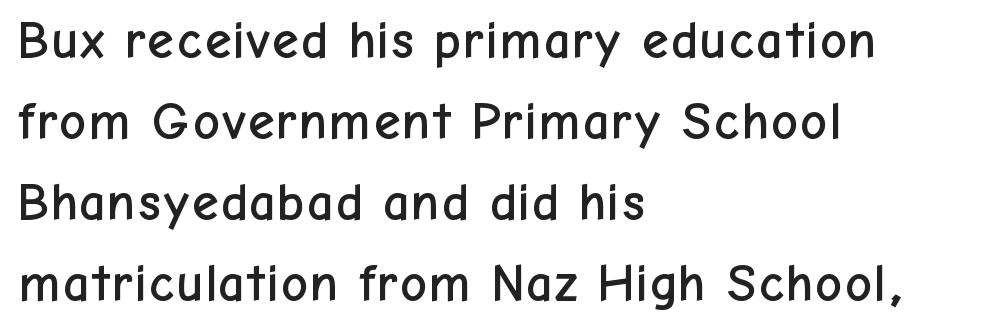
The image shows 53 px sans-serif type, upright; set left-aligned, normal line spacing (1.53x), normal letter spacing, not underlined; low stroke contrast and a medium x-height.
